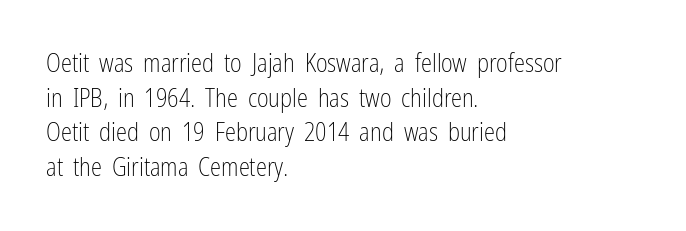
The letters stand straight up with perfectly vertical stems. The typesetter chose a ragged-right arrangement here. What's the leading like? Ordinary, nothing unusual. Nothing unusual about the tracking: characters are spaced as the font intends. Is the stroke heavy? The answer is a plain regular-or-lighter.
